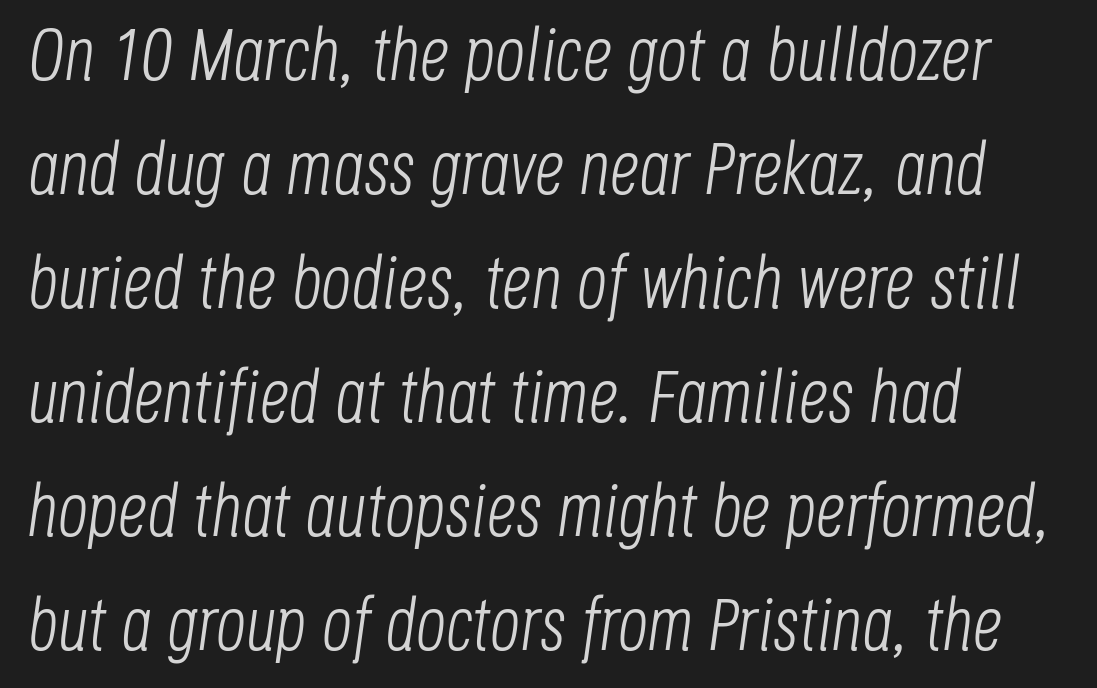
Q: Is the text bold? A: No.
Q: Is the text italic (slanted)? A: Yes, it leans right by about 8 degrees.
Q: Is the text underlined? A: No.
Q: How is the paragraph aligned? A: Left-aligned.
Q: Is the spacing between letters normal or unusually wide? A: Normal.
Q: Is the spacing between lines tight, normal or loose? A: Normal.
Q: Width (condensed, normal, or wide)? A: Condensed.
Q: Stroke contrast? A: Low.
Q: x-height? A: Large.
Q: Monospaced? A: No.
